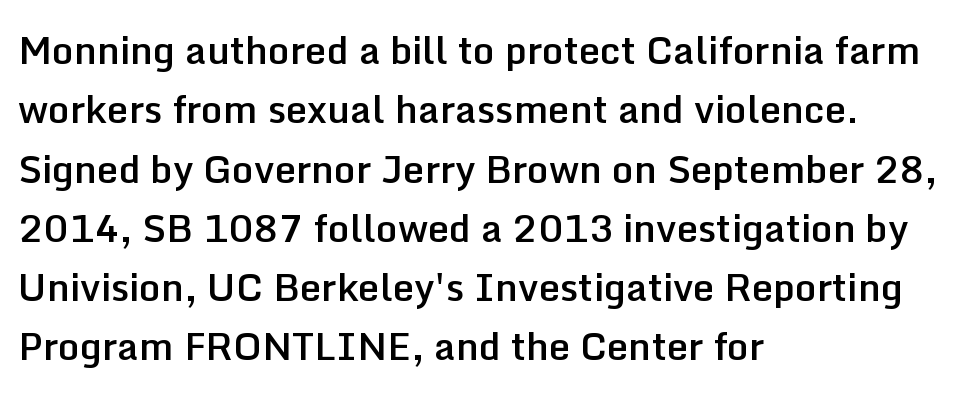
The image shows 38 px semibold sans-serif type, upright; set left-aligned, normal line spacing (1.56x), normal letter spacing, not underlined; low stroke contrast and a medium x-height.
